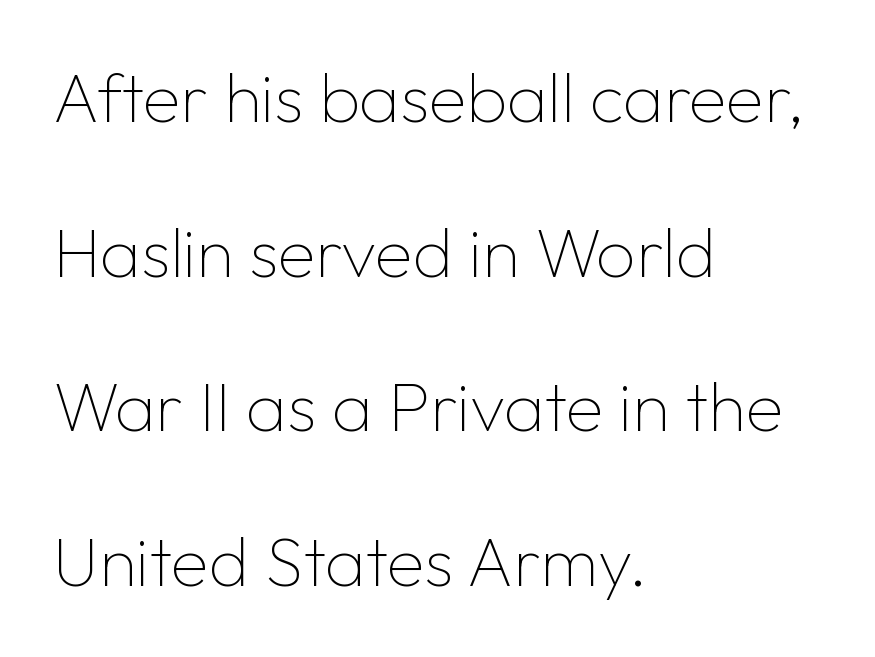
The image shows 69 px thin sans-serif type, upright; set left-aligned, loose line spacing (2.24x), normal letter spacing, not underlined; low stroke contrast and a medium x-height.
